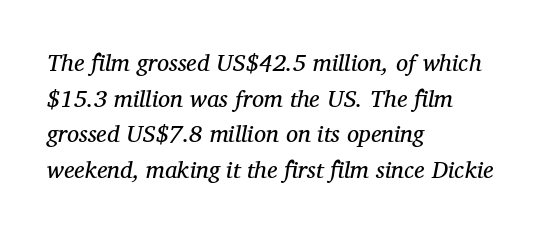
The image shows 24 px text type, italic (leaning right); set left-aligned, normal line spacing (1.48x), normal letter spacing, not underlined.
